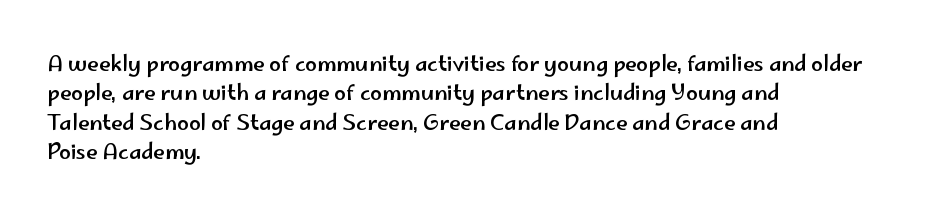
If you drew a ruler down the left edge, every line would touch it. The foot of each line stays bare and open. What's the leading like? Ordinary, nothing unusual. The axis of the letterforms is exactly vertical. Observe the ordinary spacing: letters are neighbours, not strangers.
